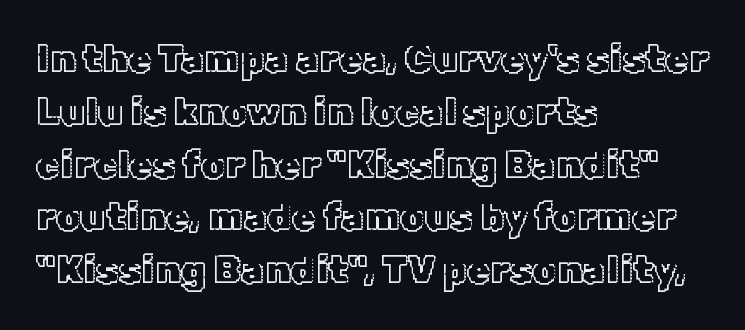
{"italic": "no", "width": "normal", "x_height": "medium", "monospaced": "no", "underline": "no", "align": "left", "line_spacing": "normal", "line_spacing_ratio": 1.39, "letter_spacing": "normal", "letter_spacing_em": 0.0, "glyph_px": 38}
